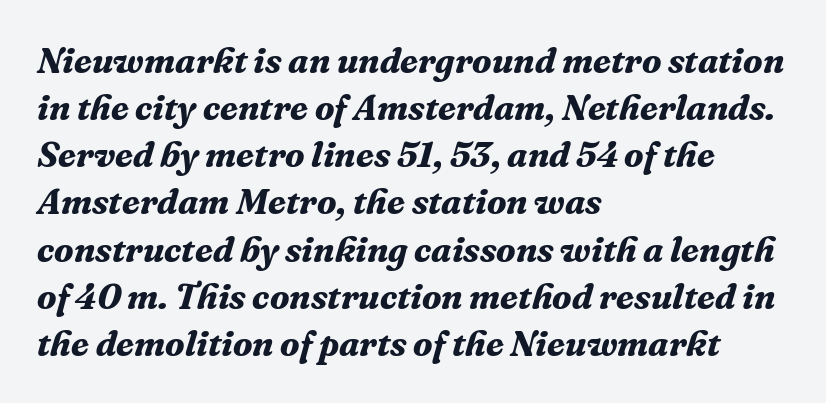
The image shows 36 px bold serif type, italic (leaning right); set left-aligned, normal line spacing (1.31x), normal letter spacing, not underlined; medium stroke contrast and a medium x-height.
